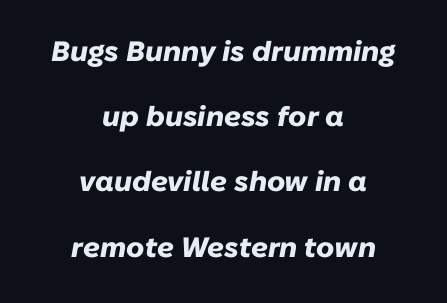
The image shows 28 px heavy type, italic (leaning right); set centered, loose line spacing (2.33x), normal letter spacing, not underlined; low stroke contrast and a medium x-height.
